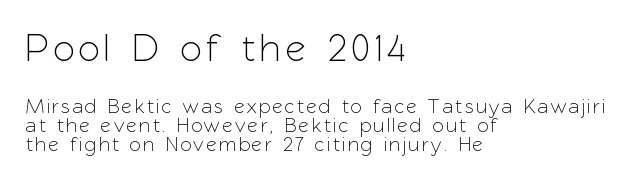
{"serif": "no", "italic": "no", "width": "normal", "stroke_contrast": "low", "x_height": "medium", "monospaced": "no", "underline": "no", "align": "left", "line_spacing": "tight", "line_spacing_ratio": 0.96, "larger_block": "first", "size_ratio": 1.95, "glyph_px": 39}
